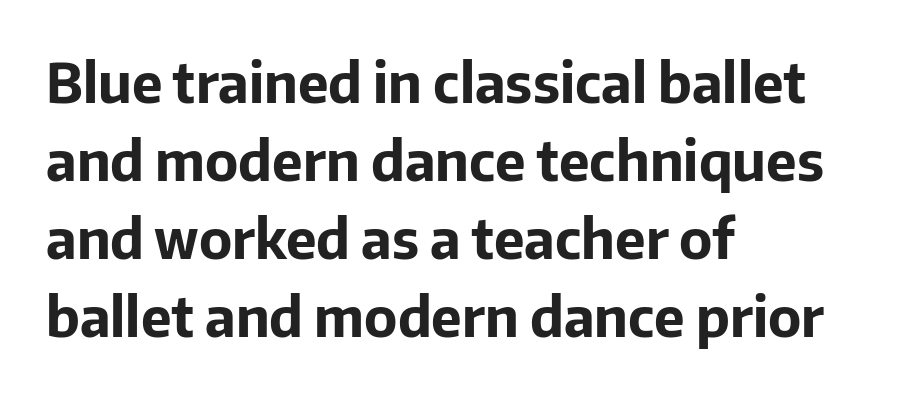
The image shows 55 px bold sans-serif type, upright; set left-aligned, normal line spacing (1.42x), normal letter spacing, not underlined; low stroke contrast and a medium x-height.
